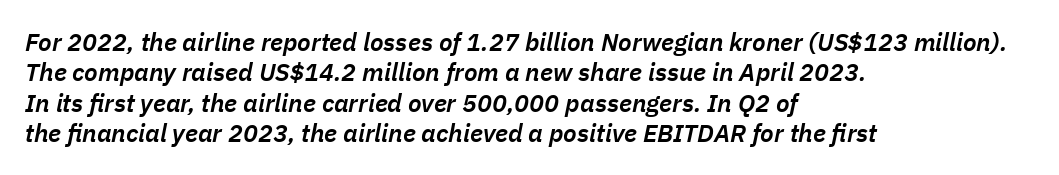
Q: Is the text bold? A: Semi-bold.
Q: Is the text italic (slanted)? A: Yes, it leans right by about 11 degrees.
Q: Is the text underlined? A: No.
Q: How is the paragraph aligned? A: Left-aligned.
Q: Is the spacing between letters normal or unusually wide? A: Normal.
